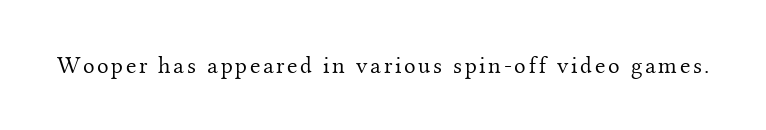
Only glyphs here, with clear space below each row. Posture: upright roman. The font is comparable to plain body text, perhaps lighter.
